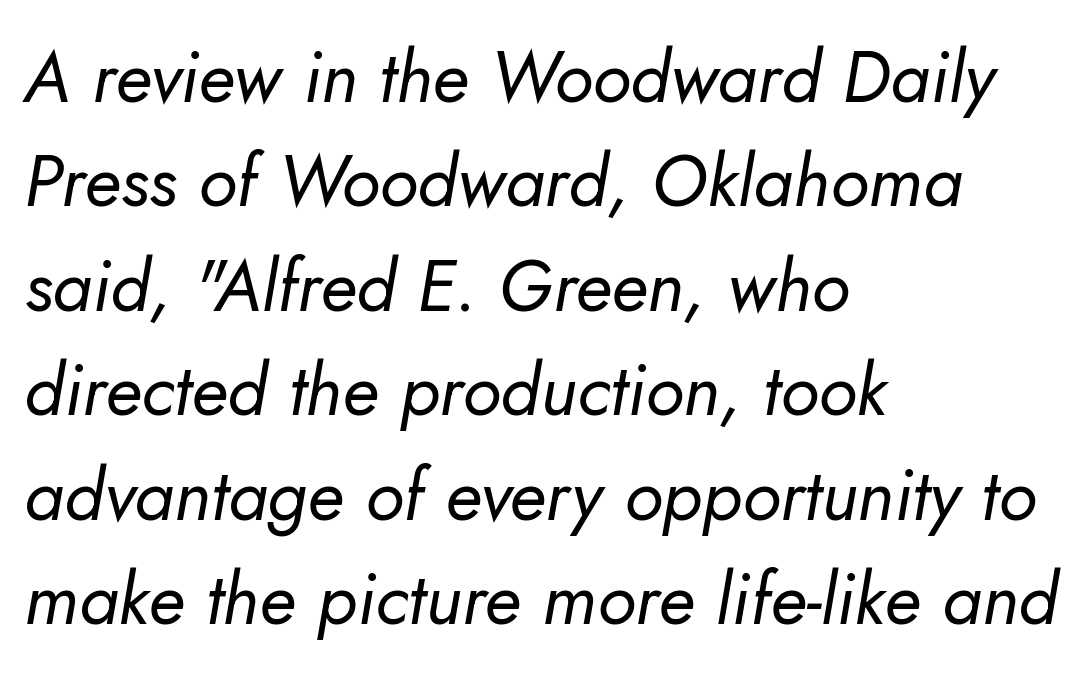
The font's italic variant was chosen for this text. Compared with typical body copy, the letter spacing here is the same. The lines sit at an ordinary, default distance from one another. The face used here is proportionally spaced, like ordinary book or web type.
